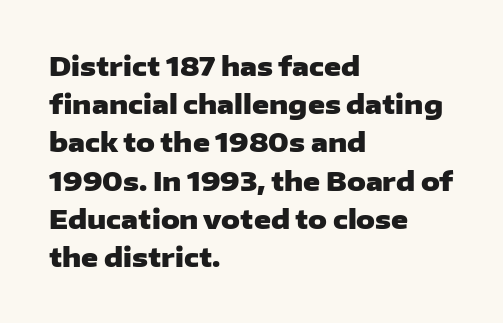
The image shows 26 px bold type, upright; set left-aligned, normal line spacing (1.47x), normal letter spacing, not underlined.
